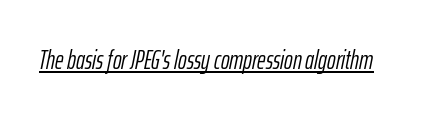
Q: Is the text bold? A: No.
Q: Is the text italic (slanted)? A: Yes, it leans right by about 12 degrees.
Q: Is the text underlined? A: Yes.
Q: Is the spacing between letters normal or unusually wide? A: Normal.
